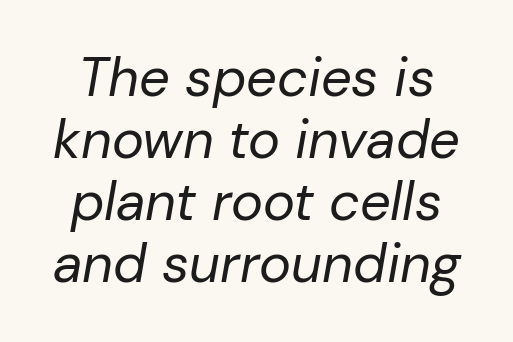
The image shows 54 px regular-weight type, italic (leaning right); set tight line spacing (1.15x), normal letter spacing, not underlined; low stroke contrast and a medium x-height.
